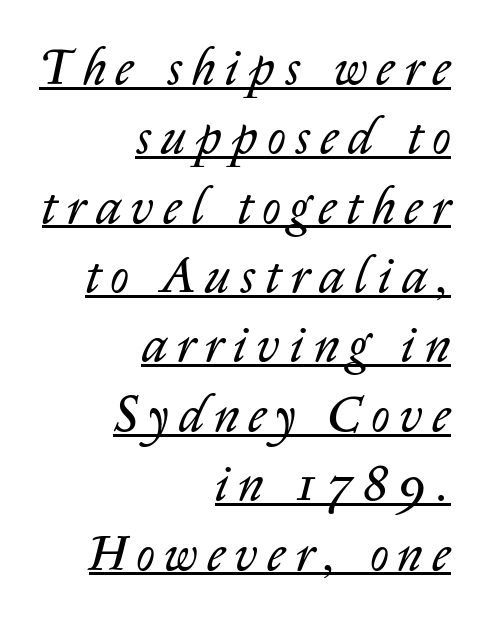
Q: Is the text bold? A: No.
Q: Is the text italic (slanted)? A: Yes, it leans right by about 14 degrees.
Q: Is the text underlined? A: Yes.
Q: How is the paragraph aligned? A: Right-aligned.
Q: Is the spacing between letters normal or unusually wide? A: Unusually wide.
Q: Is the spacing between lines tight, normal or loose? A: Normal.
Q: Width (condensed, normal, or wide)? A: Normal.
Q: Stroke contrast? A: Low.
Q: x-height? A: Medium.
Q: Monospaced? A: No.
